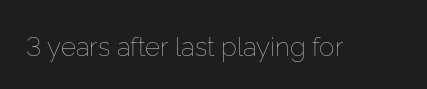
A roman cut, with each character standing at attention. Decoration check: the copy has no underline. The gaps between neighbouring characters are ordinary and unremarkable. Bold? No — there's no thickening of the strokes.
